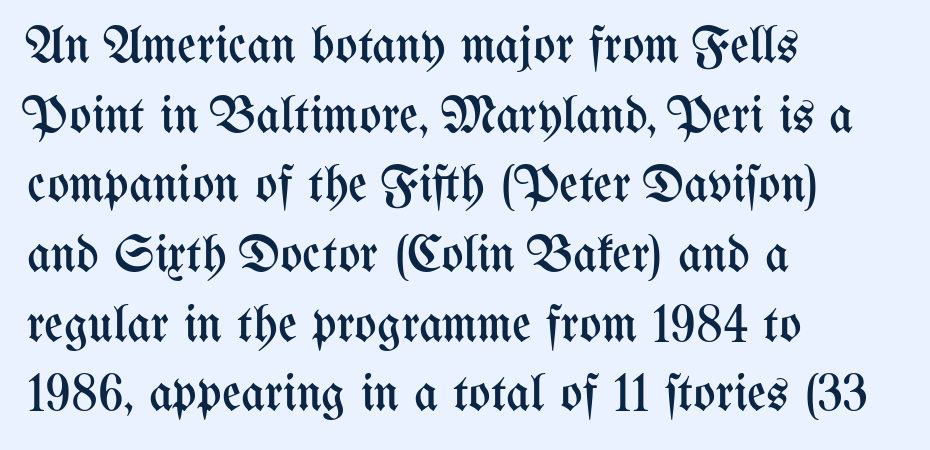
The image shows 52 px regular-weight, condensed type, upright; set left-aligned, normal line spacing (1.34x), normal letter spacing, not underlined; medium stroke contrast and a medium x-height.
